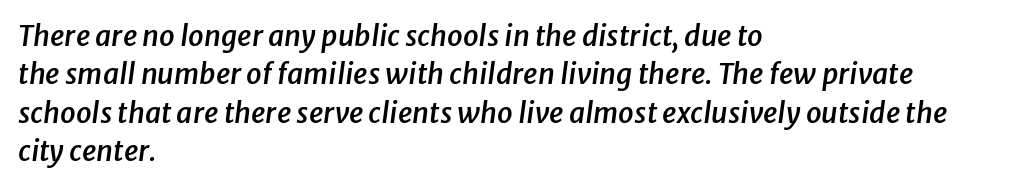
The text carries the slant typical of an italic or oblique font. The rendering uses a moderate line-height, typical for paragraphs. What stands out about the letter spacing? Nothing — it is the standard amount. The glyphs have the mass of a demibold cut, below bold. Visually the block forms a straight wall on the left and a jagged coastline on the right.
